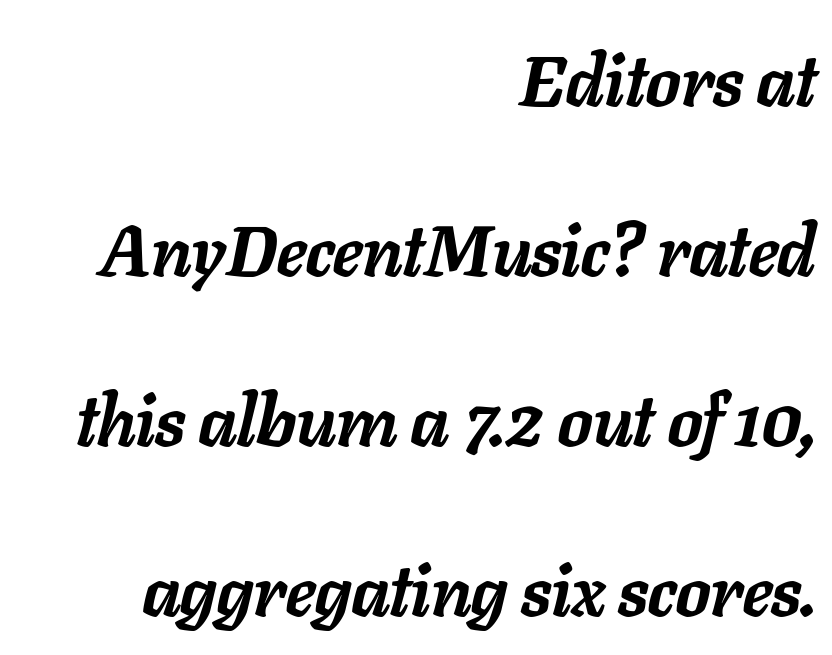
Slant detected: the letters are inclined. Lines of text with bare space underneath. Loosely led — the rows are spread out. If you drew a ruler down the right edge, every line would touch it.
